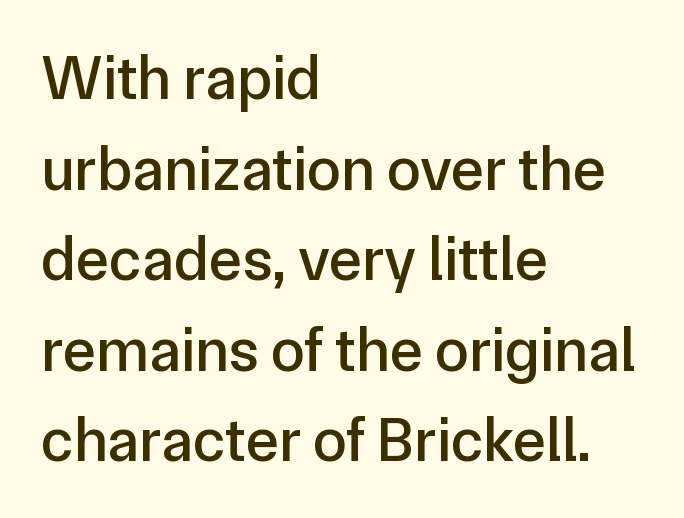
{"serif": "no", "italic": "no", "width": "normal", "stroke_contrast": "low", "x_height": "medium", "monospaced": "no", "underline": "no", "align": "left", "line_spacing": "normal", "line_spacing_ratio": 1.46, "letter_spacing": "normal", "letter_spacing_em": 0.0, "glyph_px": 62}
